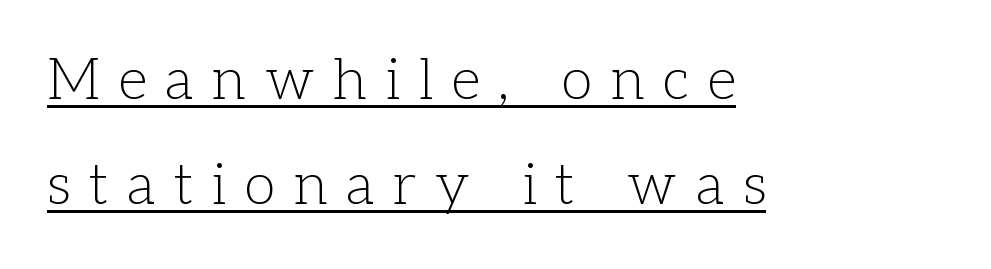
Q: Is the text bold? A: No.
Q: Is the text italic (slanted)? A: No, it is upright.
Q: Is the typeface a serif or a sans-serif typeface? A: Serif.
Q: Is the text underlined? A: Yes.
Q: How is the paragraph aligned? A: Left-aligned.
Q: Is the spacing between letters normal or unusually wide? A: Unusually wide.
Q: Width (condensed, normal, or wide)? A: Normal.
Q: Stroke contrast? A: Low.
Q: x-height? A: Medium.
Q: Monospaced? A: No.
